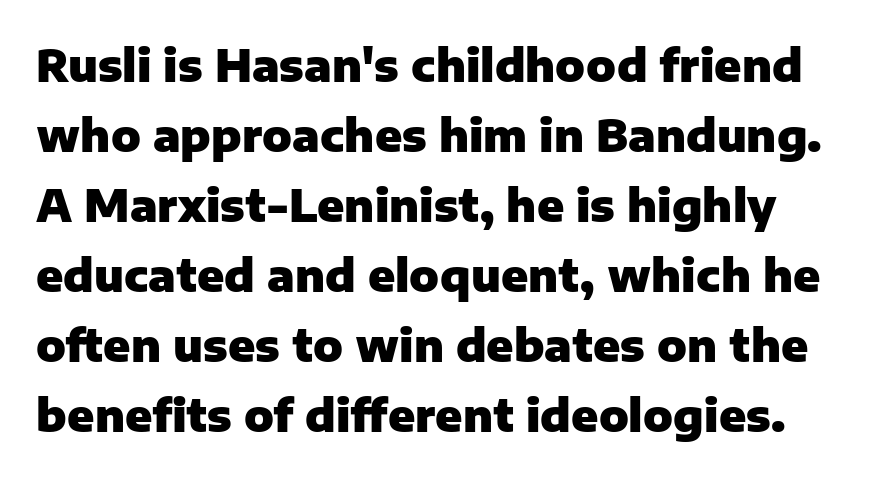
The image shows 44 px heavy sans-serif type, upright; set normal line spacing (1.59x), normal letter spacing, not underlined; low stroke contrast and a medium x-height.
